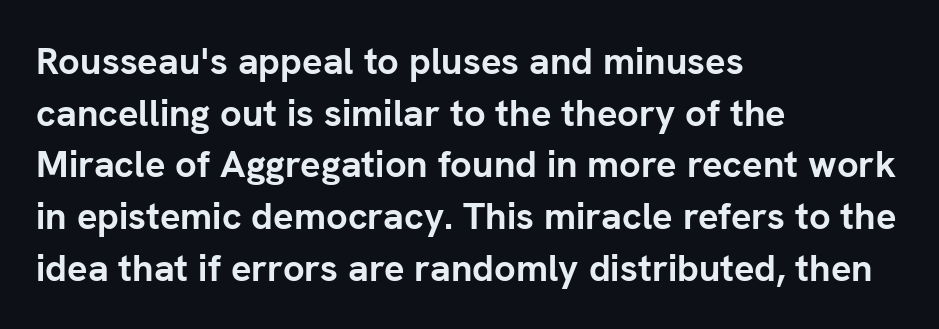
{"serif": "no", "italic": "no", "bold": "yes", "weight": "semibold", "width": "normal", "stroke_contrast": "low", "x_height": "medium", "monospaced": "no", "underline": "no", "align": "left", "line_spacing": "normal", "line_spacing_ratio": 1.36, "letter_spacing": "normal", "letter_spacing_em": 0.0, "glyph_px": 38}
